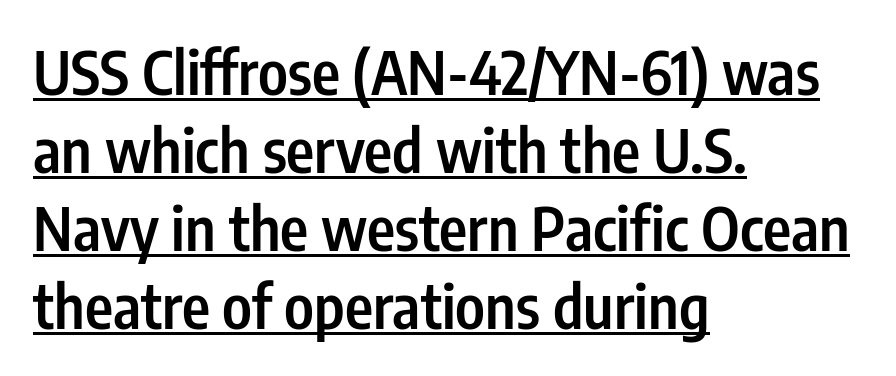
The image shows 60 px semibold, condensed sans-serif type, upright; set left-aligned, normal line spacing (1.3x), normal letter spacing, underlined; low stroke contrast and a medium x-height.
